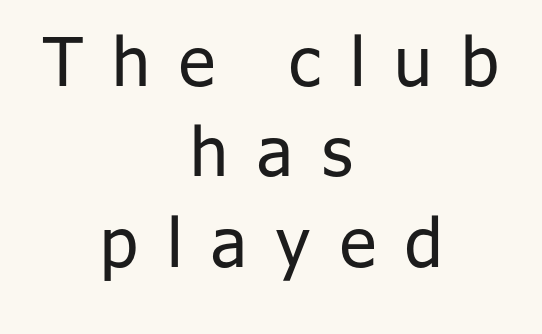
{"serif": "no", "italic": "no", "bold": "no", "weight": "regular", "width": "normal", "stroke_contrast": "low", "x_height": "medium", "monospaced": "no", "underline": "no", "align": "center", "line_spacing": "normal", "line_spacing_ratio": 1.33, "letter_spacing": "wide", "letter_spacing_em": 0.43, "glyph_px": 68}
